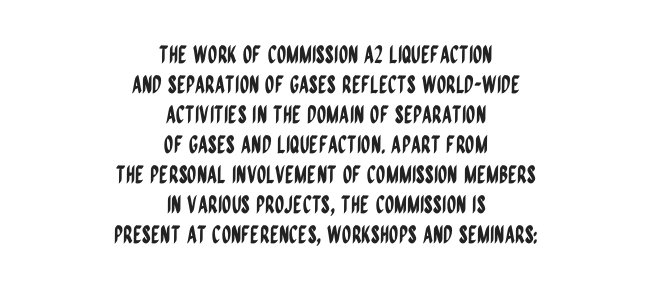
The image shows 24 px text type, upright; set centered, normal line spacing (1.25x), normal letter spacing, not underlined.
